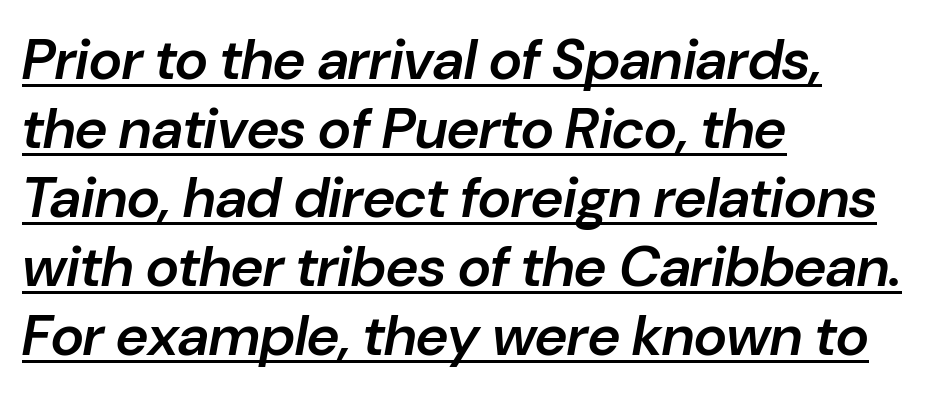
Observe the lean: these are italic letterforms. Teacher's note: observe the even left margin — that is flush-left alignment. The passage shown is typed in a proportional face where columns would drift. These words are printed semibold, heavier than regular yet not bold. Quick note: underline on.
